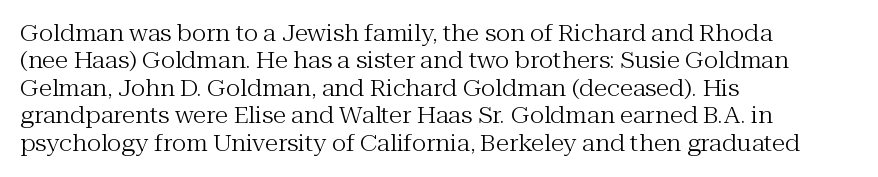
Q: Is the text bold? A: No.
Q: Is the text italic (slanted)? A: No, it is upright.
Q: Is the text underlined? A: No.
Q: How is the paragraph aligned? A: Left-aligned.
Q: Is the spacing between letters normal or unusually wide? A: Normal.
Q: Is the spacing between lines tight, normal or loose? A: Normal.
